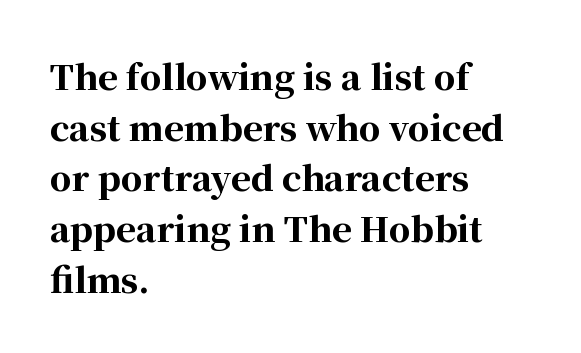
How are the letters spaced? Ordinarily, with no added tracking. Interline gaps are of average width in this sample. The typesetter chose a ragged-right arrangement here. The lettering holds an erect, upright posture throughout.
